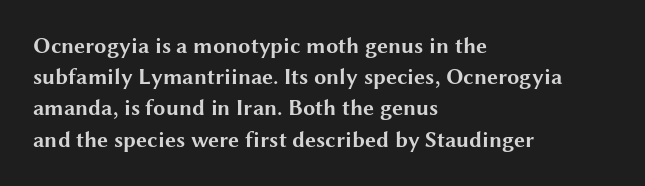
{"italic": "no", "bold": "yes", "underline": "no", "align": "left", "line_spacing": "normal", "line_spacing_ratio": 1.42, "letter_spacing": "normal", "letter_spacing_em": 0.0, "glyph_px": 22}
